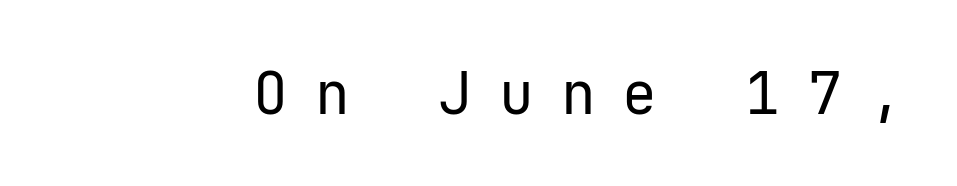
The image shows 58 px regular-weight sans-serif type, upright, monospaced; set unusually wide letter spacing (+0.46 em), not underlined; low stroke contrast and a medium x-height.
